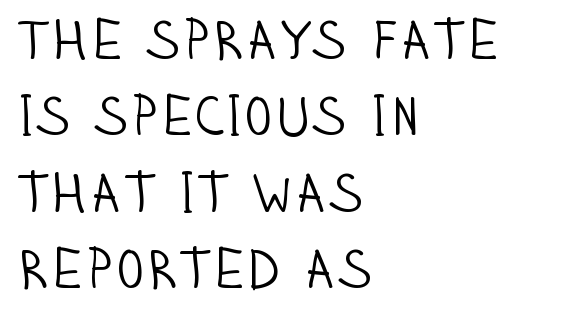
{"serif": "no", "italic": "no", "bold": "no", "weight": "light", "width": "condensed", "stroke_contrast": "low", "x_height": "large", "monospaced": "no", "underline": "no", "align": "left", "line_spacing": "normal", "line_spacing_ratio": 1.39, "letter_spacing": "normal", "letter_spacing_em": 0.0, "glyph_px": 55}
